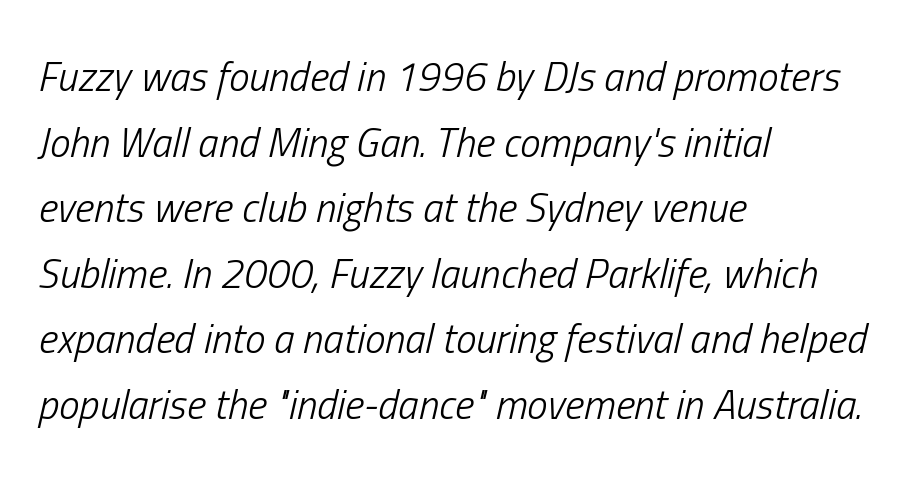
The image shows 41 px light, condensed type, italic (leaning right); set left-aligned, normal line spacing (1.6x), normal letter spacing, not underlined; low stroke contrast and a medium x-height.
